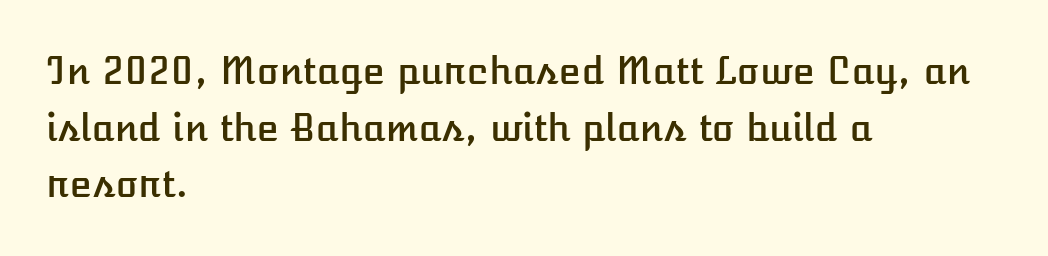
The image shows 37 px text type, upright; set left-aligned, normal line spacing (1.53x), normal letter spacing, not underlined; low stroke contrast and a medium x-height.
